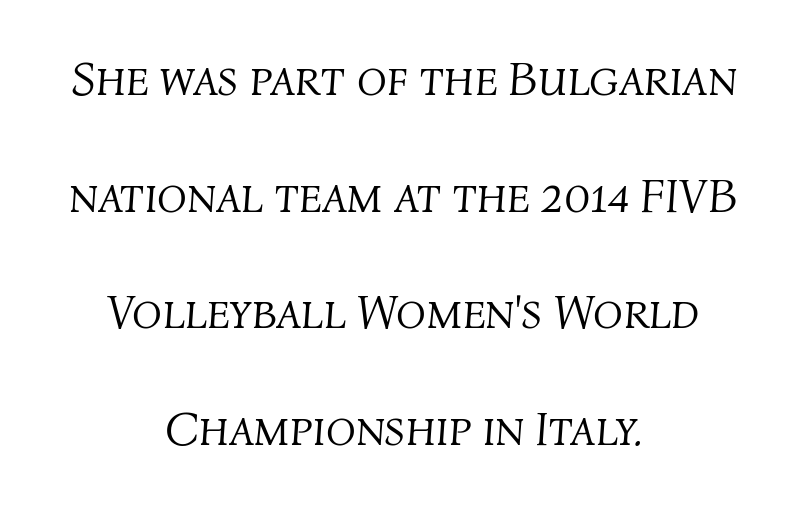
The image shows 49 px light type, italic (leaning right); set centered, loose line spacing (2.38x), normal letter spacing, not underlined; medium stroke contrast and a medium x-height.
